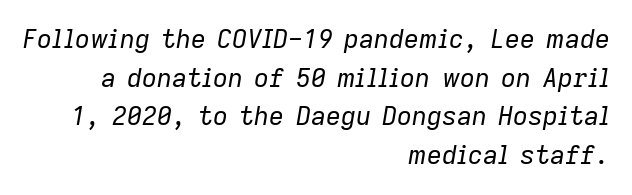
The image shows 26 px text type, italic (leaning right); set right-aligned, normal line spacing (1.49x), normal letter spacing, not underlined.
